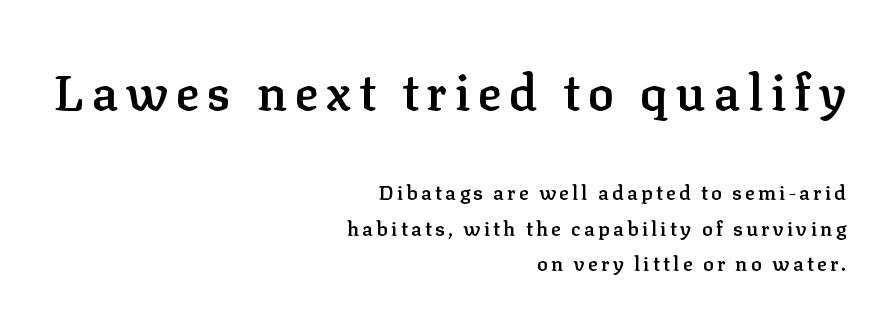
Caption: upper text group enlarged, lower text group reduced. In terms of posture, this sample is upright. This is moderately heavy type, rendered in semibold. Descenders are the only things crossing below the line. Type style note: has serifs.
